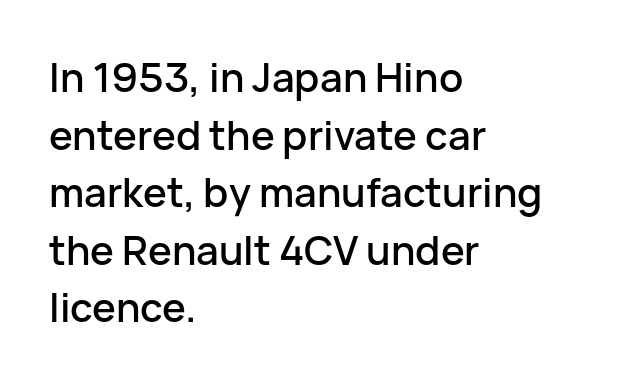
The image shows 40 px sans-serif type, upright; set left-aligned, normal line spacing (1.44x), normal letter spacing, not underlined; low stroke contrast and a medium x-height.
